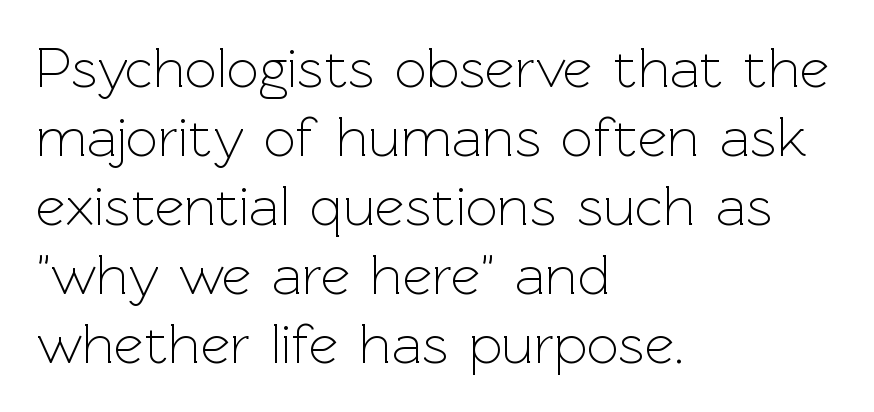
Q: Is the text bold? A: No.
Q: Is the text italic (slanted)? A: No, it is upright.
Q: Is the typeface a serif or a sans-serif typeface? A: Sans-serif.
Q: Is the text underlined? A: No.
Q: How is the paragraph aligned? A: Left-aligned.
Q: Is the spacing between letters normal or unusually wide? A: Normal.
Q: Width (condensed, normal, or wide)? A: Normal.
Q: x-height? A: Medium.
Q: Monospaced? A: No.
